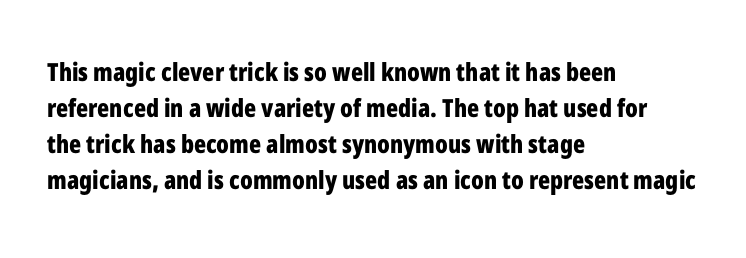
Nope, not italic — everything's standing straight. A normal amount of white space separates one row of letters from the next. Pretty heavy lettering here — definitely bold. Line starts are locked; line ends wander. Tracking here is standard; glyphs follow each other at the usual distance. Decoration check: the copy has no underline.
